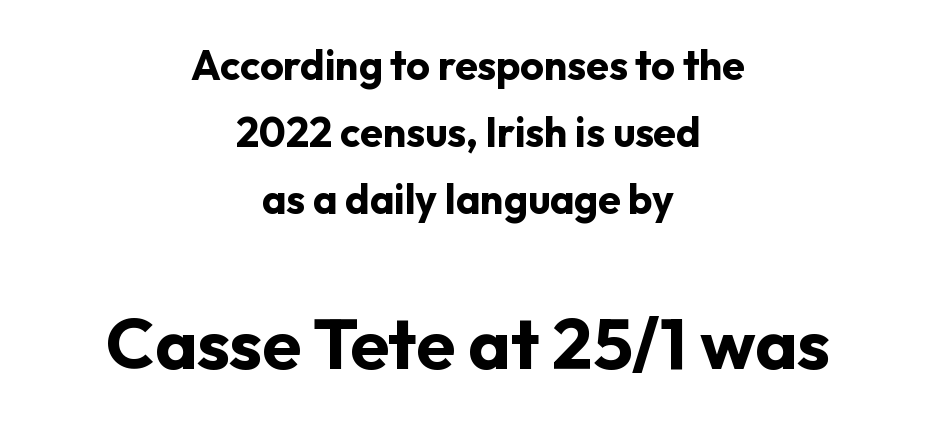
{"serif": "no", "italic": "no", "bold": "yes", "weight": "bold", "width": "normal", "stroke_contrast": "low", "x_height": "medium", "monospaced": "no", "underline": "no", "align": "center", "line_spacing": "normal", "line_spacing_ratio": 1.64, "letter_spacing": "normal", "letter_spacing_em": 0.0, "larger_block": "second", "size_ratio": 1.73, "glyph_px": 71}
